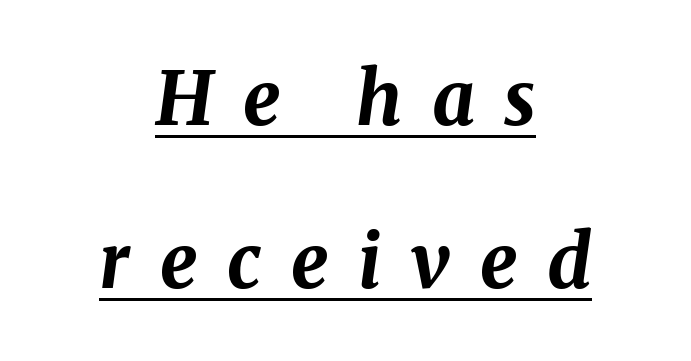
{"italic": "yes", "lean": "right", "slant_degrees": 8, "bold": "yes", "weight": "bold", "width": "normal", "stroke_contrast": "medium", "x_height": "medium", "monospaced": "no", "underline": "yes", "align": "center", "line_spacing": "loose", "line_spacing_ratio": 2.2, "letter_spacing": "wide", "letter_spacing_em": 0.4, "glyph_px": 74}
